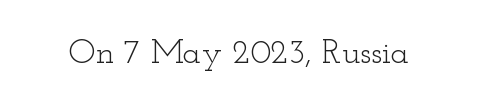
{"serif": "yes", "italic": "no", "bold": "no", "weight": "light", "width": "wide", "stroke_contrast": "low", "x_height": "small", "monospaced": "no", "underline": "no", "letter_spacing": "normal", "letter_spacing_em": 0.0, "glyph_px": 34}
